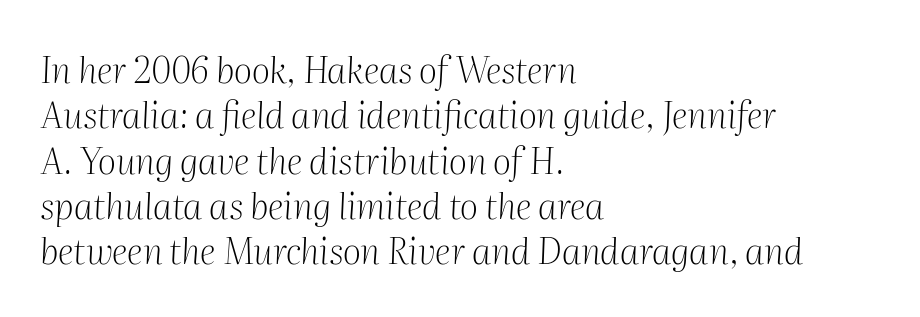
{"serif": "yes", "italic": "yes", "lean": "right", "slant_degrees": 2, "bold": "no", "weight": "light", "width": "normal", "stroke_contrast": "medium", "x_height": "medium", "monospaced": "no", "underline": "no", "align": "left", "line_spacing": "normal", "line_spacing_ratio": 1.26, "letter_spacing": "normal", "letter_spacing_em": 0.0, "glyph_px": 36}
